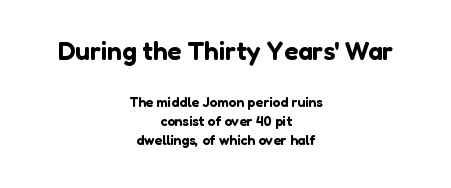
{"italic": "no", "underline": "no", "align": "center", "line_spacing": "normal", "line_spacing_ratio": 1.36, "letter_spacing": "normal", "letter_spacing_em": 0.0, "larger_block": "first", "size_ratio": 1.86, "glyph_px": 26}
